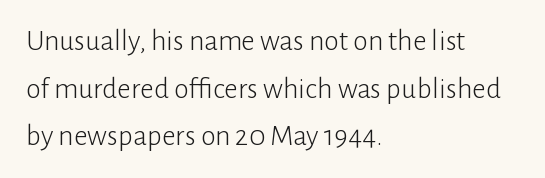
This sample keeps an unexceptional amount of space between lines. The line texture is even and compact thanks to regular tracking. Only glyphs here, with clear space below each row. Weight class: somewhere from thin through regular. The letters stand upright; this is a roman face. The lines are quadded left.
